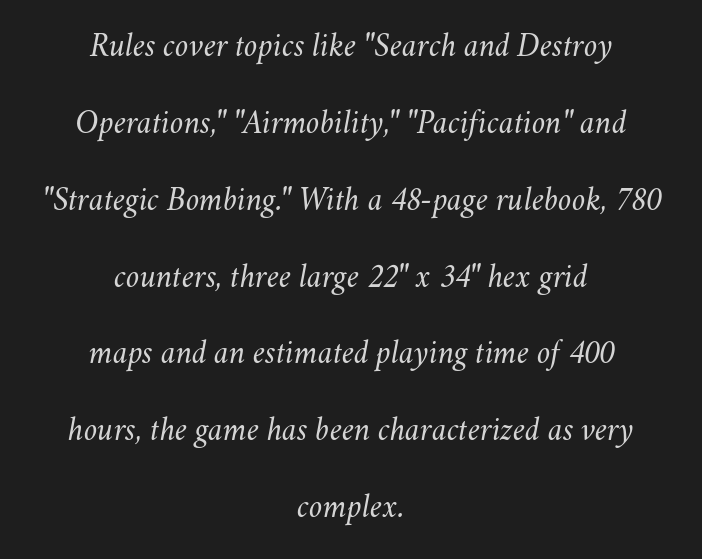
Varying glyph widths throughout — classic text-font behaviour. The lettering tilts uniformly, giving the passage an italic look. Descenders are the only things crossing below the line. Centered paragraph, ragged on both sides. How are the letters spaced? Ordinarily, with no added tracking. Ink coverage per letter is moderate at most.
